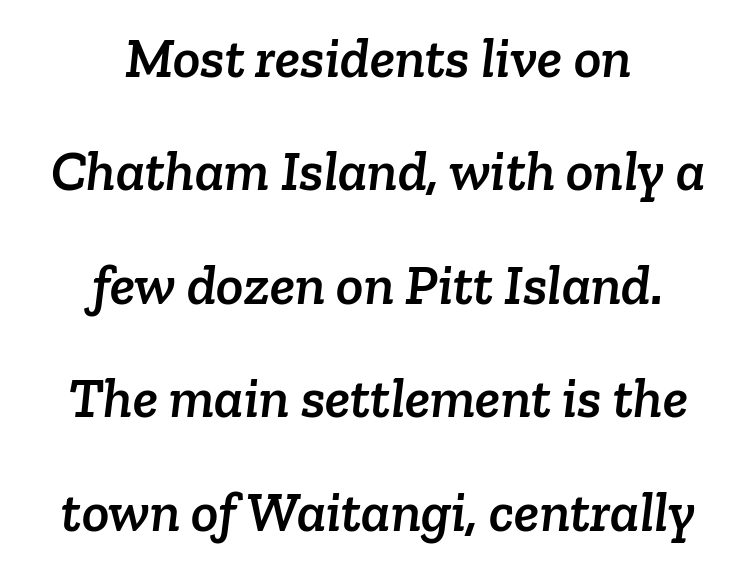
{"serif": "yes", "width": "normal", "stroke_contrast": "low", "x_height": "medium", "monospaced": "no", "underline": "no", "align": "center", "line_spacing": "loose", "line_spacing_ratio": 1.99, "letter_spacing": "normal", "letter_spacing_em": 0.0, "glyph_px": 57}
